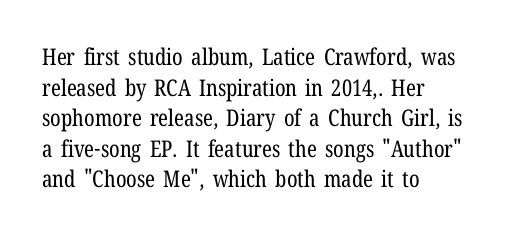
Vertical spacing — default. The text block is weighted toward the left margin, trailing off unevenly rightward. The baseline area is clear. These lines keep a tight, regular rhythm from letter to letter. No extra ink here — the face is not bold.
